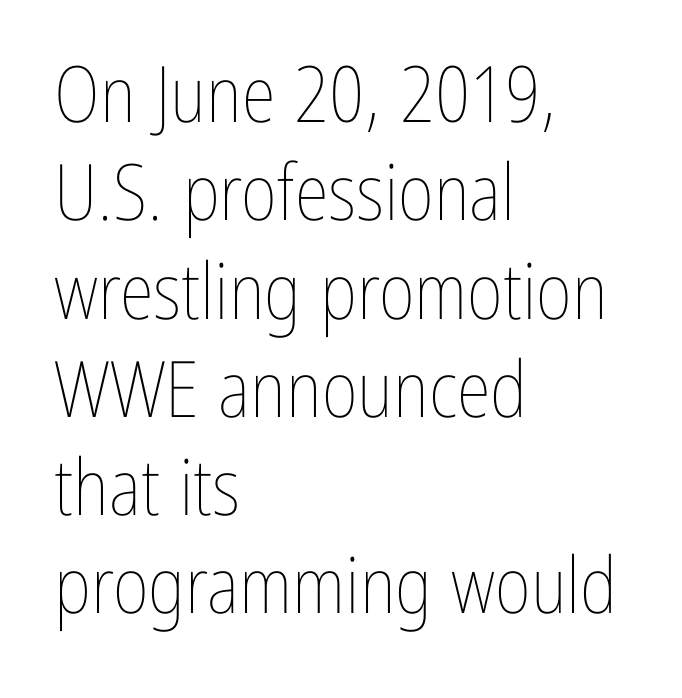
Q: Is the text bold? A: No.
Q: Is the text italic (slanted)? A: No, it is upright.
Q: Is the text underlined? A: No.
Q: How is the paragraph aligned? A: Left-aligned.
Q: Is the spacing between letters normal or unusually wide? A: Normal.
Q: Is the spacing between lines tight, normal or loose? A: Normal.
Q: Width (condensed, normal, or wide)? A: Condensed.
Q: Stroke contrast? A: Low.
Q: x-height? A: Medium.
Q: Monospaced? A: No.
